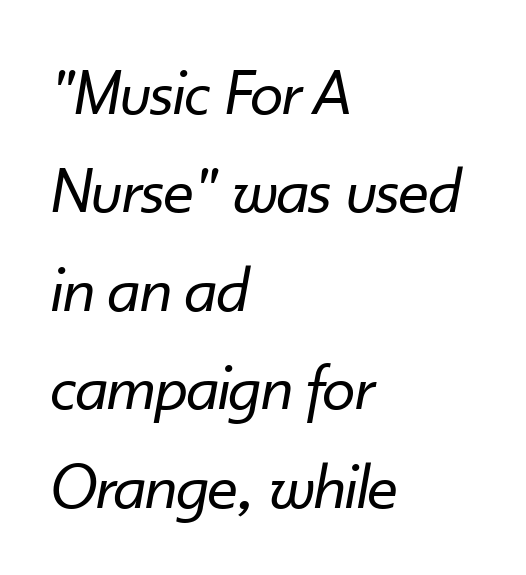
Q: Is the text bold? A: No.
Q: Is the text italic (slanted)? A: Yes, it leans right by about 10 degrees.
Q: Is the text underlined? A: No.
Q: How is the paragraph aligned? A: Left-aligned.
Q: Is the spacing between letters normal or unusually wide? A: Normal.
Q: Is the spacing between lines tight, normal or loose? A: Normal.
Q: Width (condensed, normal, or wide)? A: Normal.
Q: Stroke contrast? A: Low.
Q: x-height? A: Small.
Q: Monospaced? A: No.
